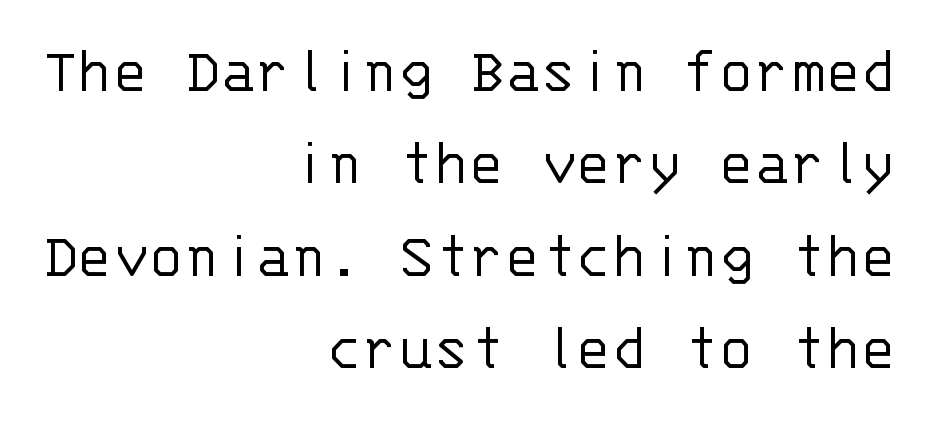
Q: Is the text bold? A: No.
Q: Is the text italic (slanted)? A: No, it is upright.
Q: Is the typeface a serif or a sans-serif typeface? A: Sans-serif.
Q: Is the text underlined? A: No.
Q: How is the paragraph aligned? A: Right-aligned.
Q: Is the spacing between letters normal or unusually wide? A: Normal.
Q: Is the spacing between lines tight, normal or loose? A: Normal.
Q: Width (condensed, normal, or wide)? A: Normal.
Q: Stroke contrast? A: Low.
Q: x-height? A: Large.
Q: Monospaced? A: Yes.
